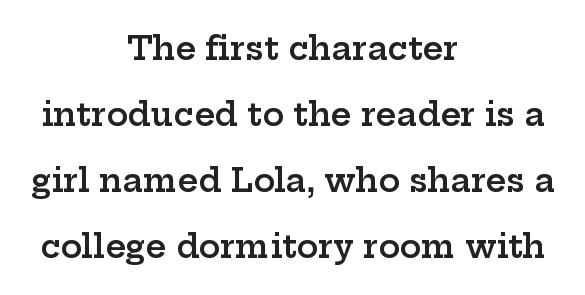
Visually the block forms a symmetrical silhouette, jagged on both flanks. Every stem runs plumb, perpendicular to the baseline. Stroke terminals: seriffed. Vertical spacing — loose. No extra tracking has been applied to these lines.
